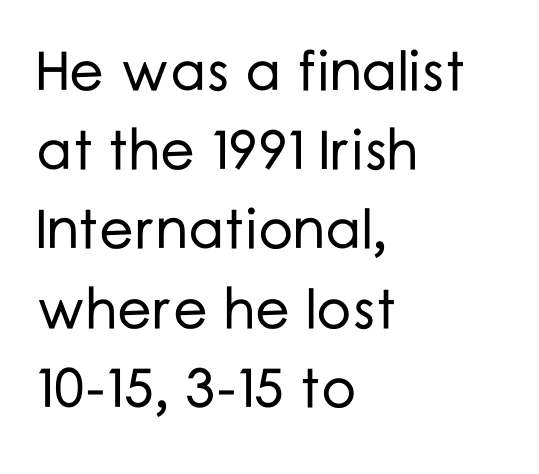
You could not count columns in this text — the font is proportionally spaced. A roman cut, with each character standing at attention. To sum up the face: it is a sans, with no serifs. The strip under each line holds only bare page. Students, observe: this is what conventionally led text looks like.
